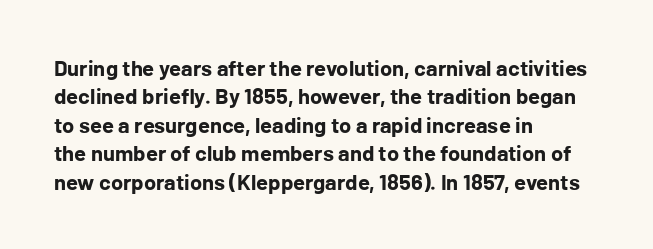
{"italic": "no", "bold": "yes", "underline": "no", "align": "left", "line_spacing": "normal", "line_spacing_ratio": 1.29, "letter_spacing": "normal", "letter_spacing_em": 0.0, "glyph_px": 22}
